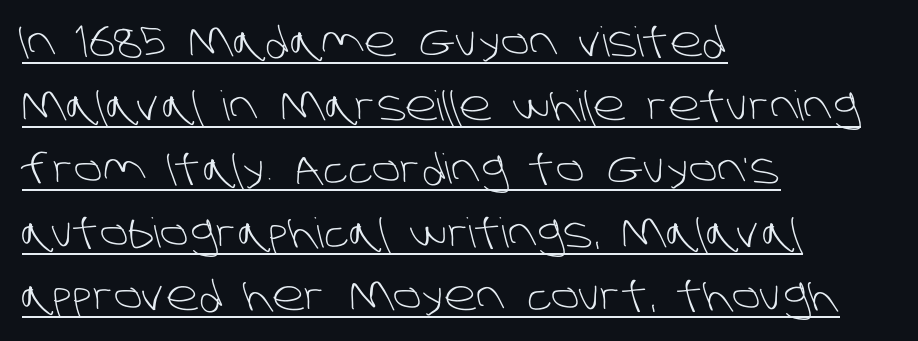
Q: Is the text bold? A: No.
Q: Is the typeface a serif or a sans-serif typeface? A: Sans-serif.
Q: Is the text underlined? A: Yes.
Q: How is the paragraph aligned? A: Left-aligned.
Q: Is the spacing between letters normal or unusually wide? A: Normal.
Q: Is the spacing between lines tight, normal or loose? A: Normal.
Q: Width (condensed, normal, or wide)? A: Normal.
Q: Stroke contrast? A: Low.
Q: x-height? A: Large.
Q: Monospaced? A: No.
